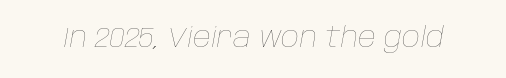
Q: Is the text bold? A: No.
Q: Is the text italic (slanted)? A: Yes, it leans right by about 10 degrees.
Q: Is the text underlined? A: No.
Q: Is the spacing between letters normal or unusually wide? A: Normal.
Q: Width (condensed, normal, or wide)? A: Normal.
Q: Stroke contrast? A: Low.
Q: x-height? A: Large.
Q: Monospaced? A: No.
